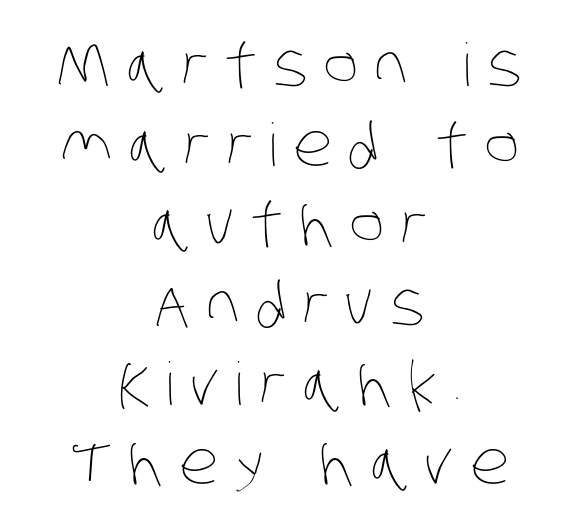
Q: Is the text bold? A: No.
Q: Is the text underlined? A: No.
Q: How is the paragraph aligned? A: Centered.
Q: Is the spacing between letters normal or unusually wide? A: Unusually wide.
Q: Is the spacing between lines tight, normal or loose? A: Normal.
Q: Width (condensed, normal, or wide)? A: Condensed.
Q: Stroke contrast? A: Low.
Q: x-height? A: Large.
Q: Monospaced? A: No.
